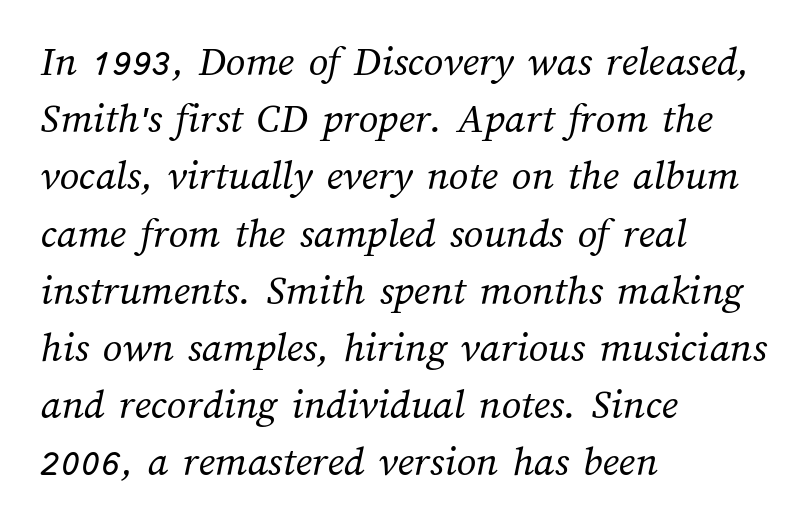
Evenly set lines give the paragraph a standard silhouette. These lines are rendered in a variable-pitch font. Tracking value appears to be zero — textbook default spacing. Teacher's note: observe the even left margin — that is flush-left alignment. The zone under the glyphs is completely vacant. The typesetting does not lean heavy: it is not bold.
